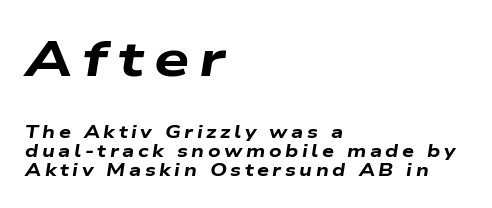
The designer gave the opening block more size than the closing block. Horizontal bands of white between lines are thin slivers. These lines were composed using italics. Spacing between characters has been opened up far beyond the box default. Is this a fixed-width face? No — the glyphs have proportional, varying widths.
